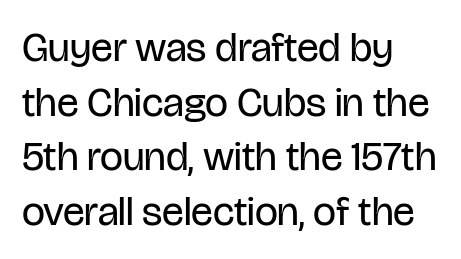
Q: Is the text bold? A: No.
Q: Is the text italic (slanted)? A: No, it is upright.
Q: Is the typeface a serif or a sans-serif typeface? A: Sans-serif.
Q: Is the text underlined? A: No.
Q: How is the paragraph aligned? A: Left-aligned.
Q: Is the spacing between letters normal or unusually wide? A: Normal.
Q: Is the spacing between lines tight, normal or loose? A: Normal.
Q: Width (condensed, normal, or wide)? A: Condensed.
Q: Stroke contrast? A: Low.
Q: x-height? A: Large.
Q: Monospaced? A: No.
